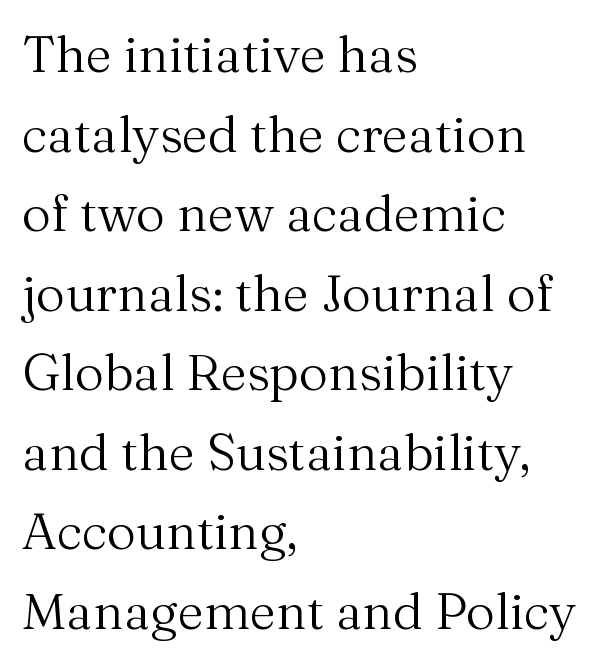
{"serif": "yes", "italic": "no", "bold": "no", "weight": "regular", "width": "normal", "stroke_contrast": "medium", "x_height": "medium", "monospaced": "no", "underline": "no", "align": "left", "line_spacing": "normal", "line_spacing_ratio": 1.56, "letter_spacing": "normal", "letter_spacing_em": 0.0, "glyph_px": 51}
